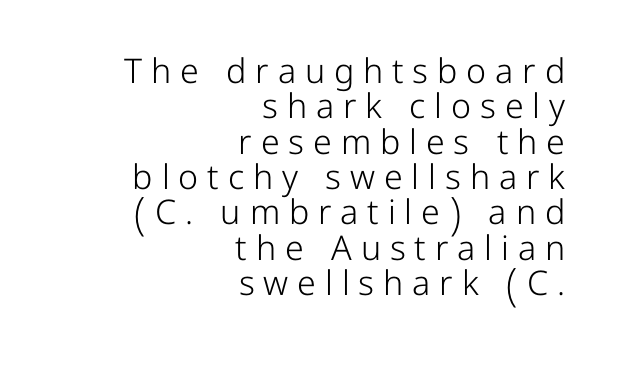
{"serif": "no", "italic": "no", "bold": "no", "weight": "light", "width": "normal", "stroke_contrast": "low", "x_height": "medium", "monospaced": "no", "underline": "no", "align": "right", "line_spacing": "tight", "line_spacing_ratio": 1.04, "letter_spacing": "wide", "letter_spacing_em": 0.26, "glyph_px": 34}
